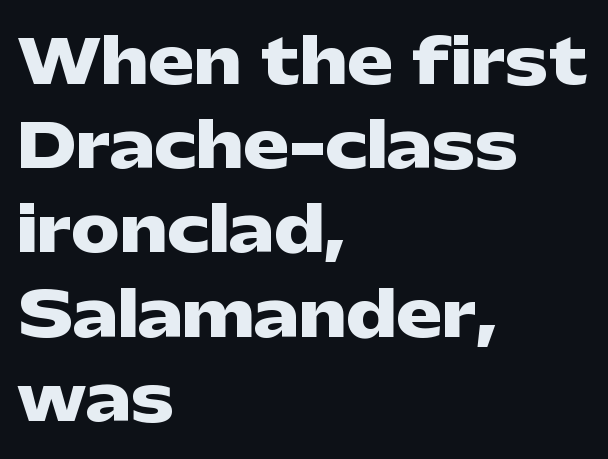
Q: Is the text bold? A: Yes.
Q: Is the text italic (slanted)? A: No, it is upright.
Q: Is the typeface a serif or a sans-serif typeface? A: Sans-serif.
Q: Is the text underlined? A: No.
Q: How is the paragraph aligned? A: Left-aligned.
Q: Is the spacing between letters normal or unusually wide? A: Normal.
Q: Is the spacing between lines tight, normal or loose? A: Normal.
Q: Width (condensed, normal, or wide)? A: Wide.
Q: Stroke contrast? A: Low.
Q: x-height? A: Medium.
Q: Monospaced? A: No.
